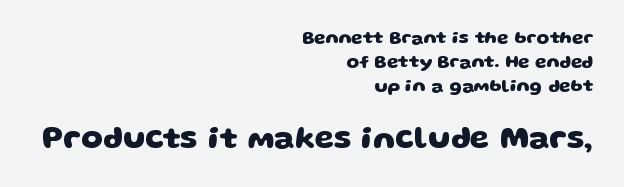
{"serif": "no", "bold": "yes", "weight": "heavy", "width": "wide", "stroke_contrast": "low", "x_height": "large", "monospaced": "no", "underline": "no", "align": "right", "line_spacing": "normal", "line_spacing_ratio": 1.32, "letter_spacing": "normal", "letter_spacing_em": 0.0, "larger_block": "second", "size_ratio": 1.72, "glyph_px": 31}
